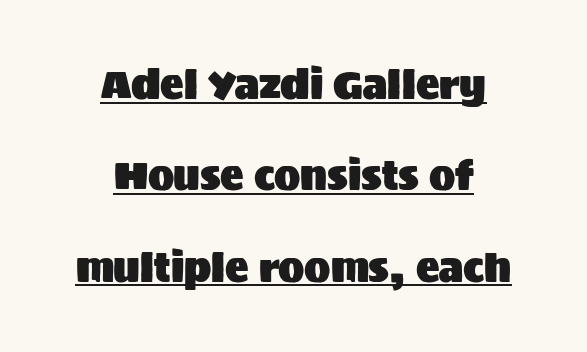
The image shows 39 px sans-serif type, upright; set centered, loose line spacing (2.34x), normal letter spacing, underlined; medium stroke contrast and a large x-height.
